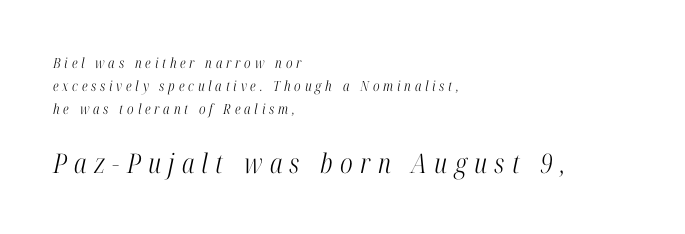
Q: Is the text bold? A: No.
Q: Is the text italic (slanted)? A: Yes, it leans right by about 12 degrees.
Q: Is the text underlined? A: No.
Q: How is the paragraph aligned? A: Left-aligned.
Q: Is the spacing between letters normal or unusually wide? A: Unusually wide.
Q: Is the spacing between lines tight, normal or loose? A: Normal.
Q: Which block of text is set in a larger size, the first (top) or the second (bottom)? A: The second (bottom) one.
